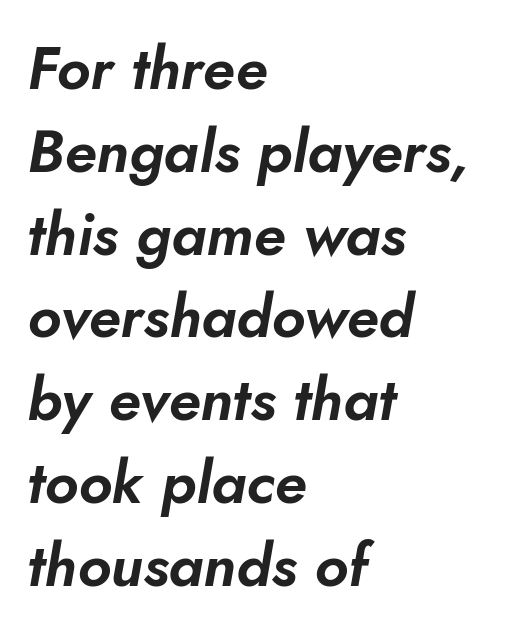
Q: Is the text italic (slanted)? A: Yes, it leans right by about 10 degrees.
Q: Is the text underlined? A: No.
Q: How is the paragraph aligned? A: Left-aligned.
Q: Is the spacing between letters normal or unusually wide? A: Normal.
Q: Is the spacing between lines tight, normal or loose? A: Normal.
Q: Width (condensed, normal, or wide)? A: Normal.
Q: Stroke contrast? A: Low.
Q: x-height? A: Small.
Q: Monospaced? A: No.
